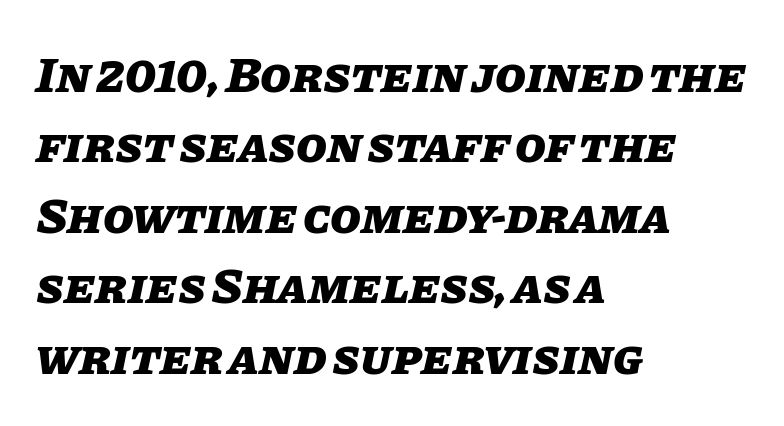
The image shows 50 px heavy type, italic (leaning right); set left-aligned, normal line spacing (1.41x), normal letter spacing, not underlined; low stroke contrast and a large x-height.
